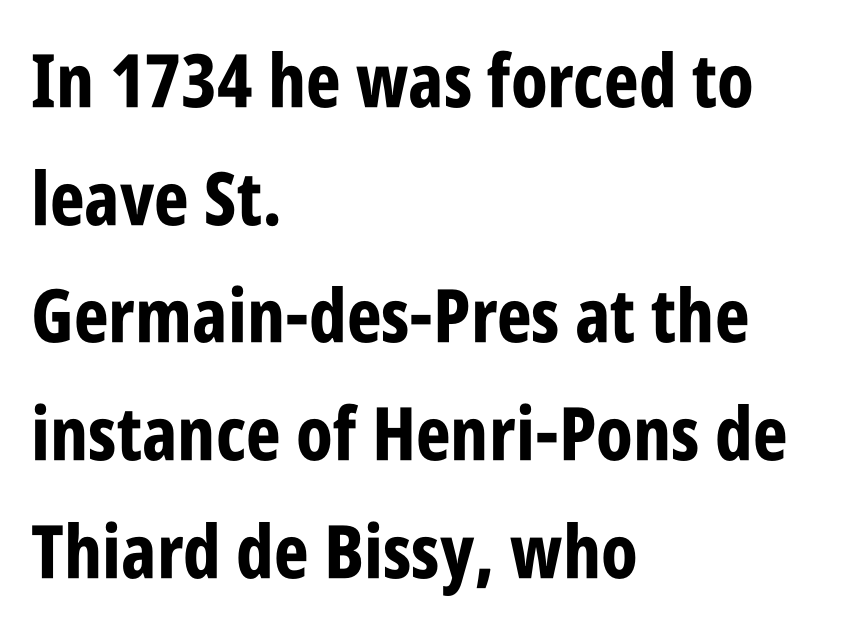
The face used here is proportionally spaced, like ordinary book or web type. The lines sit at an ordinary, default distance from one another. Short note: letters normally spaced. The typography opts for an upright posture over an oblique one.
